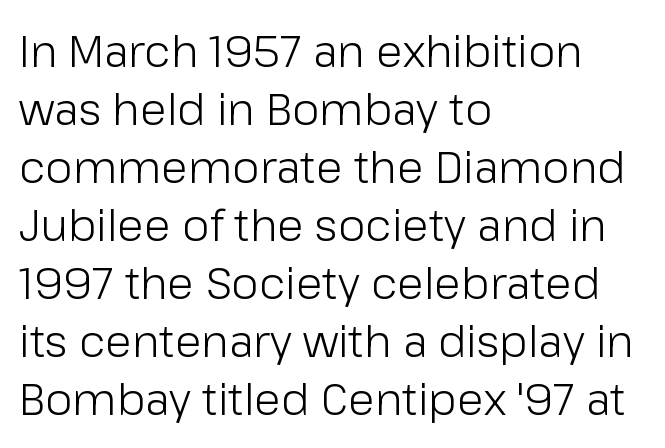
Q: Is the text bold? A: No.
Q: Is the text italic (slanted)? A: No, it is upright.
Q: Is the typeface a serif or a sans-serif typeface? A: Sans-serif.
Q: Is the text underlined? A: No.
Q: How is the paragraph aligned? A: Left-aligned.
Q: Is the spacing between letters normal or unusually wide? A: Normal.
Q: Is the spacing between lines tight, normal or loose? A: Normal.
Q: Width (condensed, normal, or wide)? A: Normal.
Q: Stroke contrast? A: Low.
Q: x-height? A: Medium.
Q: Monospaced? A: No.
